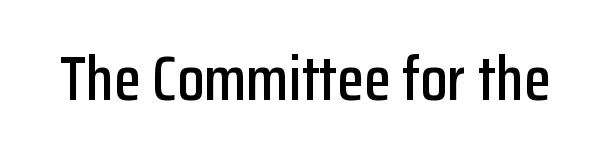
Q: Is the text italic (slanted)? A: No, it is upright.
Q: Is the typeface a serif or a sans-serif typeface? A: Sans-serif.
Q: Is the text underlined? A: No.
Q: Is the spacing between letters normal or unusually wide? A: Normal.
Q: Width (condensed, normal, or wide)? A: Condensed.
Q: Stroke contrast? A: Low.
Q: x-height? A: Medium.
Q: Monospaced? A: No.
